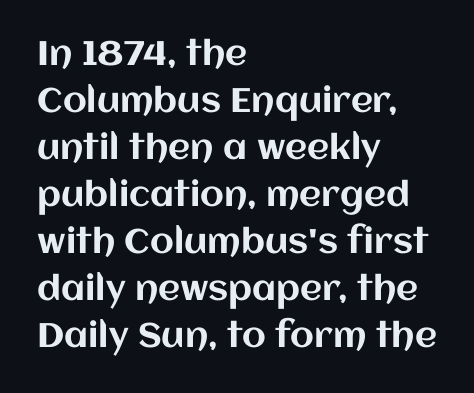
{"italic": "no", "width": "normal", "stroke_contrast": "medium", "x_height": "large", "monospaced": "no", "underline": "no", "align": "left", "line_spacing": "normal", "line_spacing_ratio": 1.38, "letter_spacing": "normal", "letter_spacing_em": 0.0, "glyph_px": 34}
